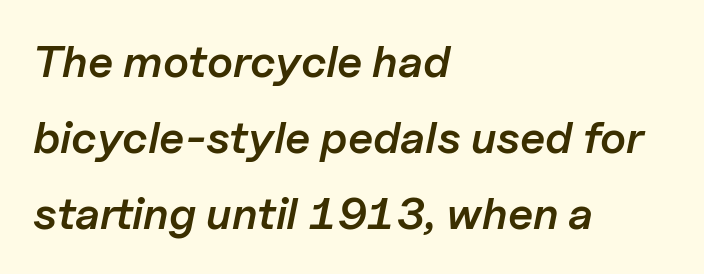
Q: Is the text bold? A: Semi-bold.
Q: Is the text italic (slanted)? A: Yes, it leans right by about 11 degrees.
Q: Is the text underlined? A: No.
Q: How is the paragraph aligned? A: Left-aligned.
Q: Is the spacing between letters normal or unusually wide? A: Normal.
Q: Is the spacing between lines tight, normal or loose? A: Normal.
Q: Width (condensed, normal, or wide)? A: Normal.
Q: Stroke contrast? A: Low.
Q: x-height? A: Medium.
Q: Monospaced? A: No.
